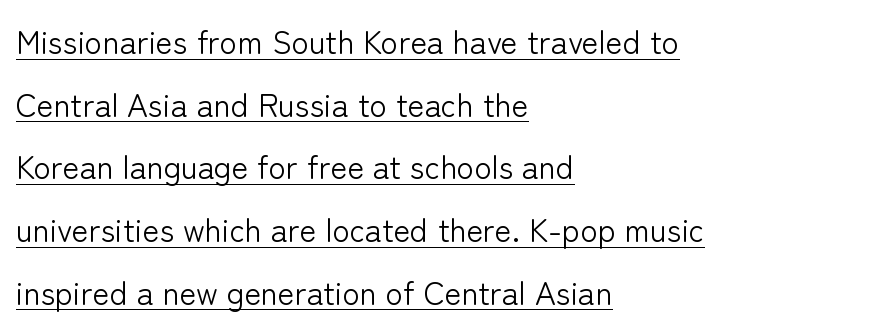
{"serif": "no", "italic": "no", "bold": "no", "weight": "light", "width": "normal", "stroke_contrast": "low", "x_height": "medium", "monospaced": "no", "underline": "yes", "align": "left", "line_spacing": "loose", "line_spacing_ratio": 1.96, "letter_spacing": "normal", "letter_spacing_em": 0.0, "glyph_px": 32}
